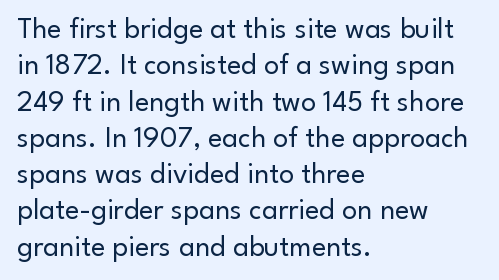
Do the characters align in a grid? No, the font is proportional. The lettering stays uniformly vertical, giving the passage a roman look. Unbolded letterforms with no extra heft. Alignment: flush left.
